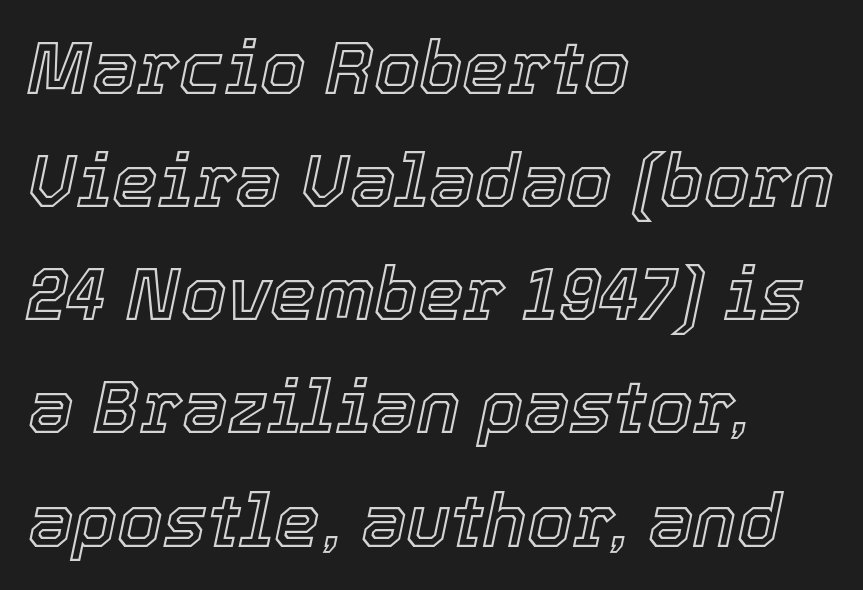
Would a proofreader flag this as italicized? Yes. The designer left line spacing at the default. Visually the block forms a straight wall on the left and a jagged coastline on the right. A clean baseline with only descenders dipping below it. What stands out about the letter spacing? Nothing — it is the standard amount.
